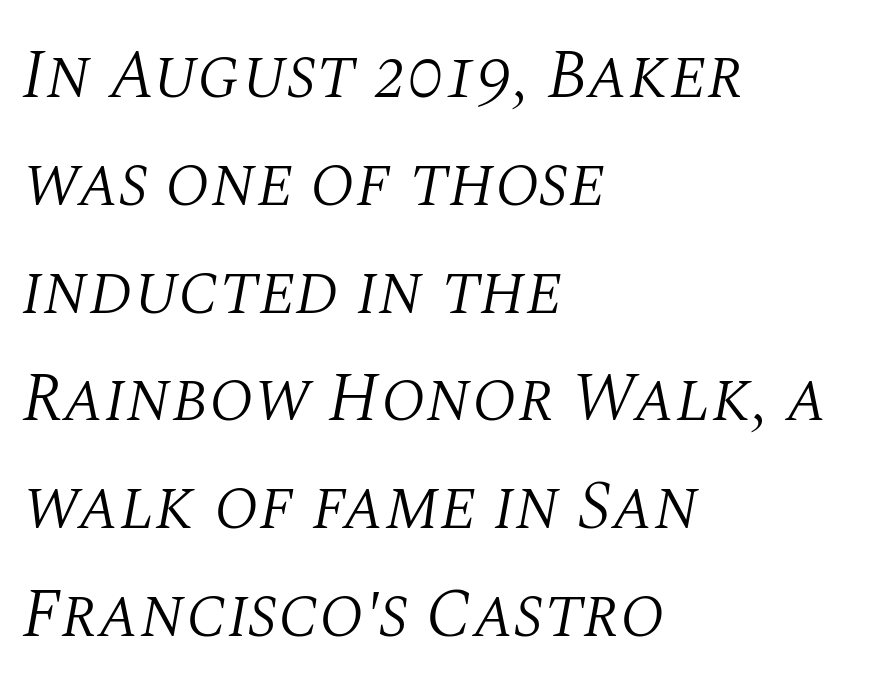
The image shows 70 px light serif type, italic (leaning right); set left-aligned, normal line spacing (1.54x), normal letter spacing, not underlined; medium stroke contrast and a large x-height.
